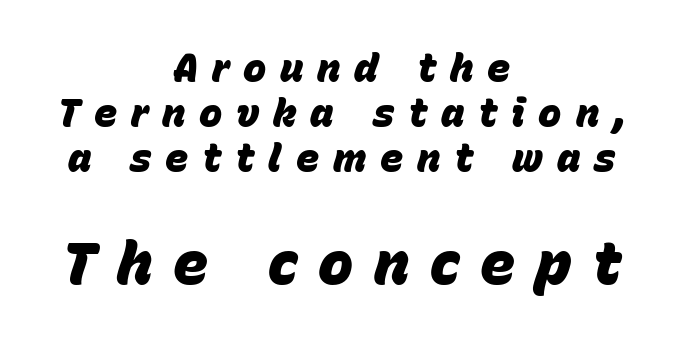
{"italic": "yes", "lean": "right", "slant_degrees": 15, "bold": "yes", "weight": "heavy", "width": "normal", "stroke_contrast": "low", "x_height": "large", "monospaced": "no", "underline": "no", "align": "center", "line_spacing_ratio": 1.16, "letter_spacing": "wide", "letter_spacing_em": 0.35, "larger_block": "second", "size_ratio": 1.51, "glyph_px": 59}
